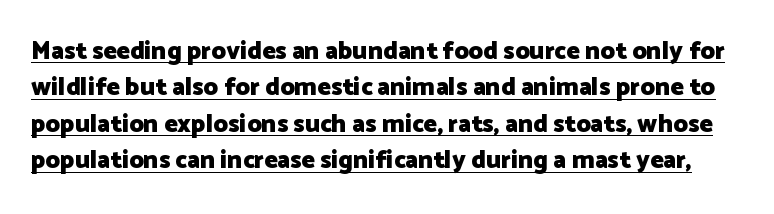
Q: Is the text bold? A: Yes.
Q: Is the text italic (slanted)? A: No, it is upright.
Q: Is the text underlined? A: Yes.
Q: Is the spacing between letters normal or unusually wide? A: Normal.
Q: Is the spacing between lines tight, normal or loose? A: Normal.
